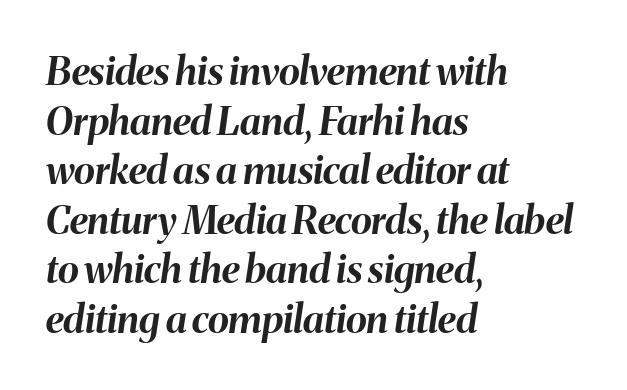
{"italic": "yes", "lean": "right", "slant_degrees": 8, "bold": "yes", "weight": "bold", "width": "normal", "stroke_contrast": "medium", "x_height": "medium", "monospaced": "no", "underline": "no", "align": "left", "line_spacing": "normal", "line_spacing_ratio": 1.27, "letter_spacing": "normal", "letter_spacing_em": 0.0, "glyph_px": 39}
